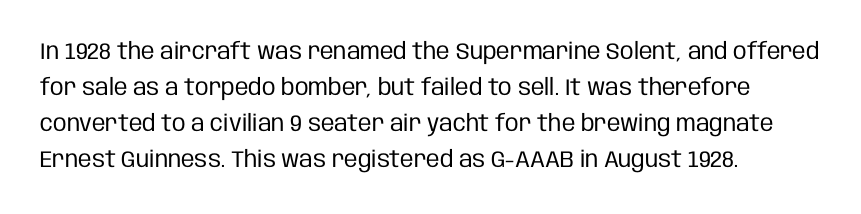
Nothing unusual about the tracking: characters are spaced as the font intends. The typesetter chose a ragged-right arrangement here. Vertical strokes here are truly vertical. In terms of leading, this rendering sits right in the middle.
